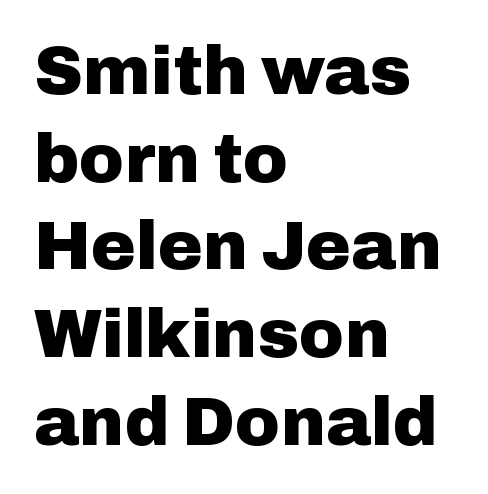
{"serif": "no", "italic": "no", "bold": "yes", "weight": "heavy", "width": "normal", "stroke_contrast": "low", "x_height": "medium", "monospaced": "no", "underline": "no", "align": "left", "line_spacing": "normal", "line_spacing_ratio": 1.29, "letter_spacing": "normal", "letter_spacing_em": 0.0, "glyph_px": 68}
